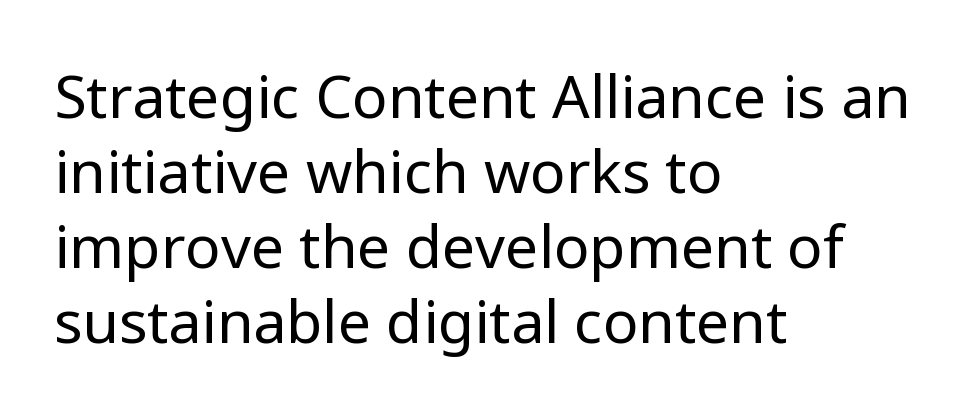
Leading: standard. The passage shown is typed in a proportional face where columns would drift. A clean baseline with only descenders dipping below it. What stands out about the letter spacing? Nothing — it is the standard amount.
